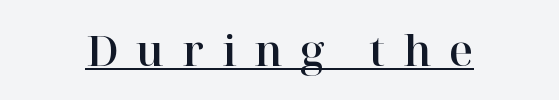
Upright lettering throughout. These lines are centered, leaving both edges ragged. Think of a printed novel: that variable character pitch is what you see here. The rendered words wear a rule along their underside. What kind of face is this? One with serifs.
